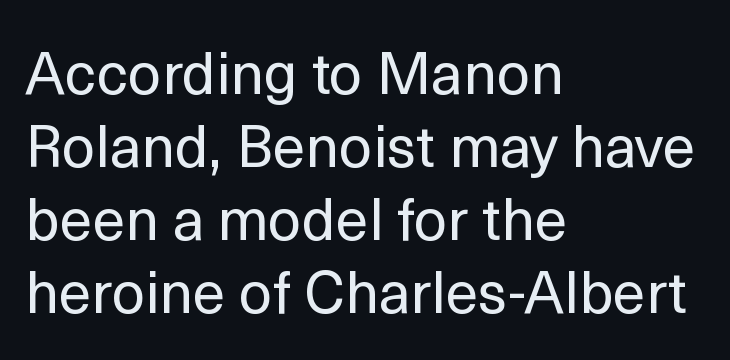
{"serif": "no", "italic": "no", "bold": "no", "weight": "regular", "width": "normal", "x_height": "medium", "monospaced": "no", "underline": "no", "align": "left", "line_spacing_ratio": 1.24, "letter_spacing": "normal", "letter_spacing_em": 0.0, "glyph_px": 59}
